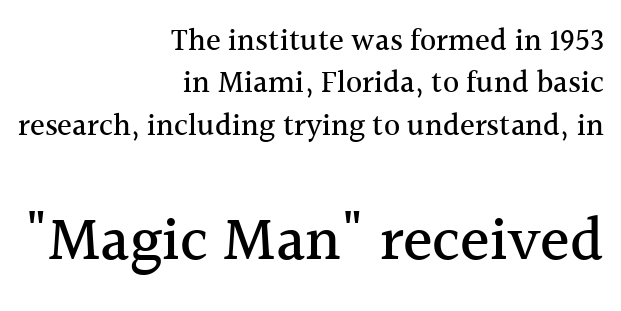
{"serif": "yes", "italic": "no", "width": "normal", "x_height": "medium", "monospaced": "no", "underline": "no", "align": "right", "line_spacing": "normal", "line_spacing_ratio": 1.37, "letter_spacing": "normal", "letter_spacing_em": 0.0, "larger_block": "second", "size_ratio": 2.0, "glyph_px": 62}
